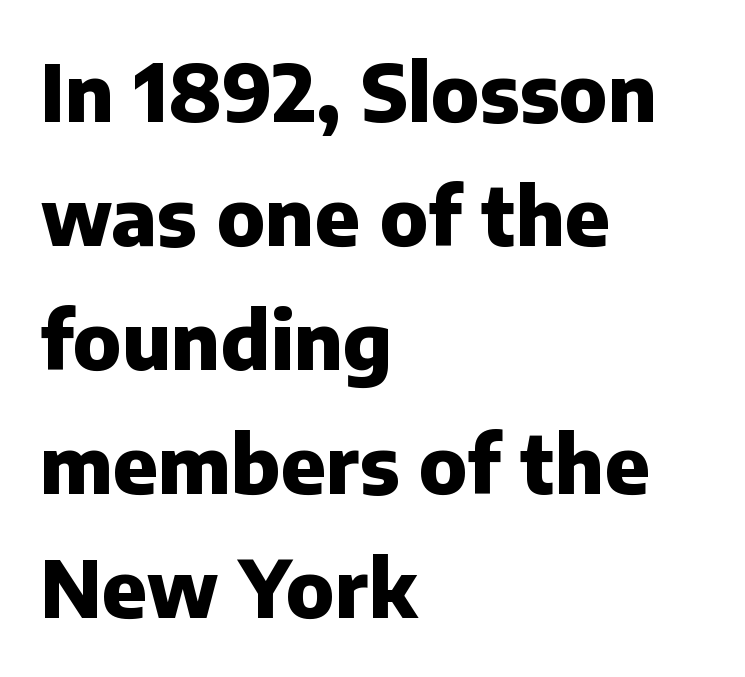
The image shows 79 px heavy sans-serif type, upright; set left-aligned, normal line spacing (1.57x), normal letter spacing, not underlined; low stroke contrast and a medium x-height.
